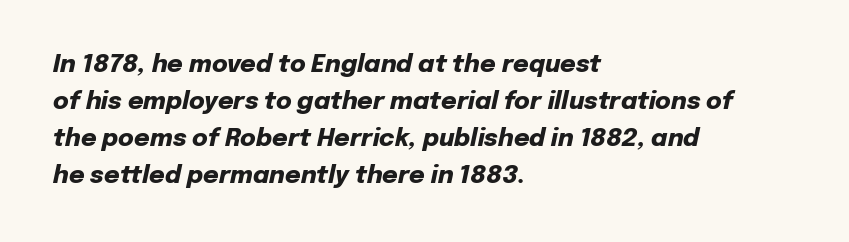
The image shows 24 px bold type, italic (leaning right); set left-aligned, normal line spacing (1.54x), normal letter spacing, not underlined.
